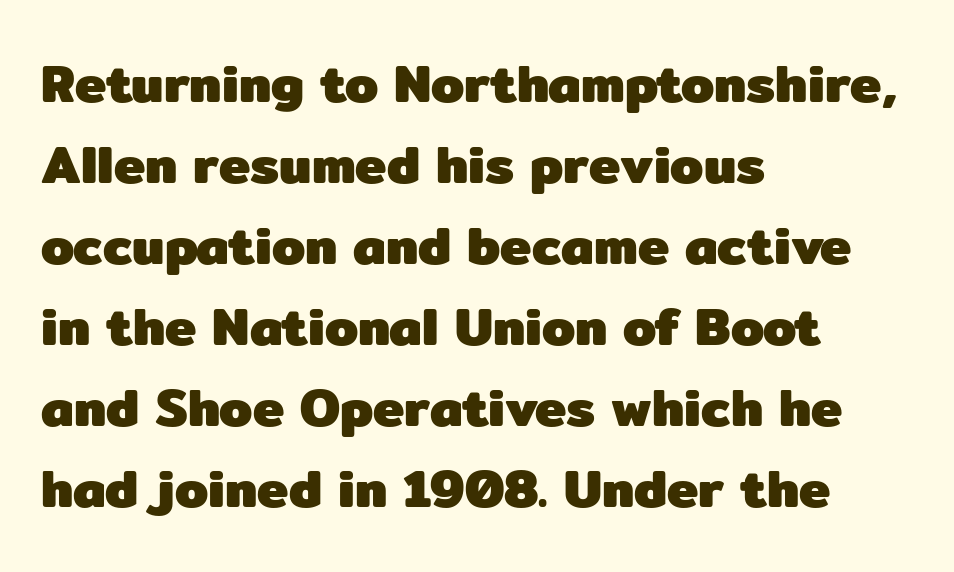
Q: Is the text bold? A: Yes.
Q: Is the text italic (slanted)? A: No, it is upright.
Q: Is the typeface a serif or a sans-serif typeface? A: Sans-serif.
Q: Is the text underlined? A: No.
Q: How is the paragraph aligned? A: Left-aligned.
Q: Is the spacing between letters normal or unusually wide? A: Normal.
Q: Is the spacing between lines tight, normal or loose? A: Normal.
Q: Width (condensed, normal, or wide)? A: Normal.
Q: Stroke contrast? A: Low.
Q: x-height? A: Medium.
Q: Monospaced? A: No.
